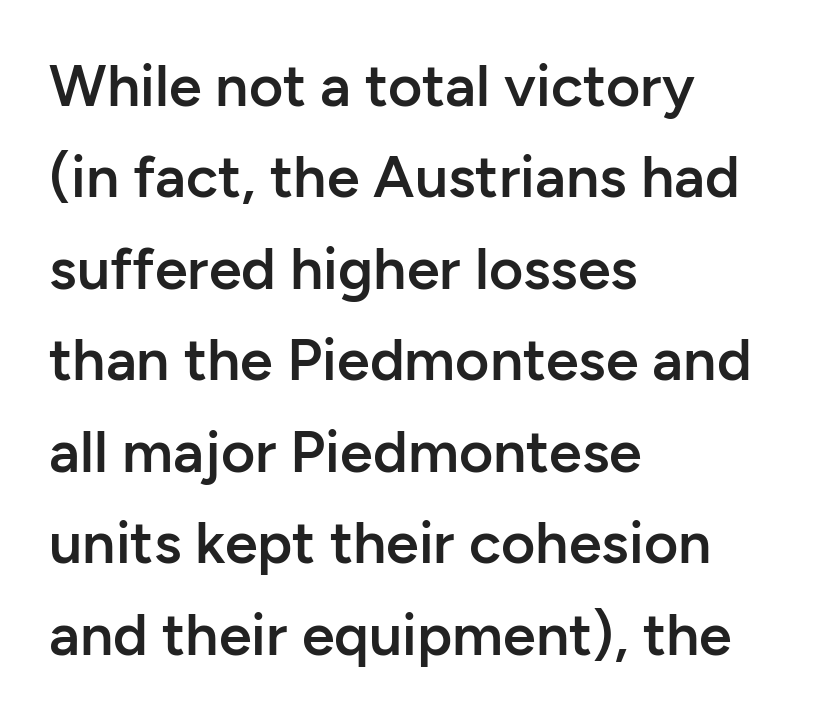
{"serif": "no", "italic": "no", "bold": "semi", "weight": "semibold", "width": "normal", "stroke_contrast": "low", "x_height": "medium", "monospaced": "no", "underline": "no", "align": "left", "line_spacing": "normal", "line_spacing_ratio": 1.55, "letter_spacing": "normal", "letter_spacing_em": 0.0, "glyph_px": 59}
